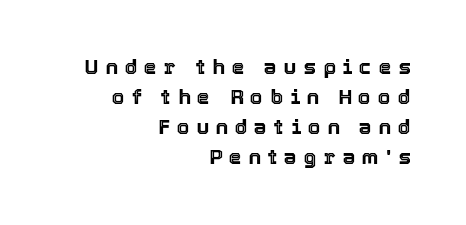
This sample keeps an unexceptional amount of space between lines. The lettering stays uniformly vertical, giving the passage a roman look. Descenders hang freely into open space. The paragraph has a hard right edge and a soft left edge. Between one letter and the next there's a generous, obvious gap.
